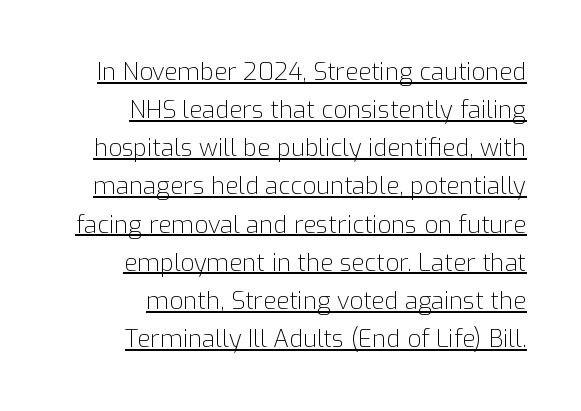
Reading down the column, the eye jumps a familiar distance to each next line. Each stroke keeps to a modest, everyday thickness or less. The face used here appears with an underline applied. If you drew a line through each stem, it would be perfectly vertical. Every row of glyphs terminates at an identical x-position on the right. Letter spacing: default.
